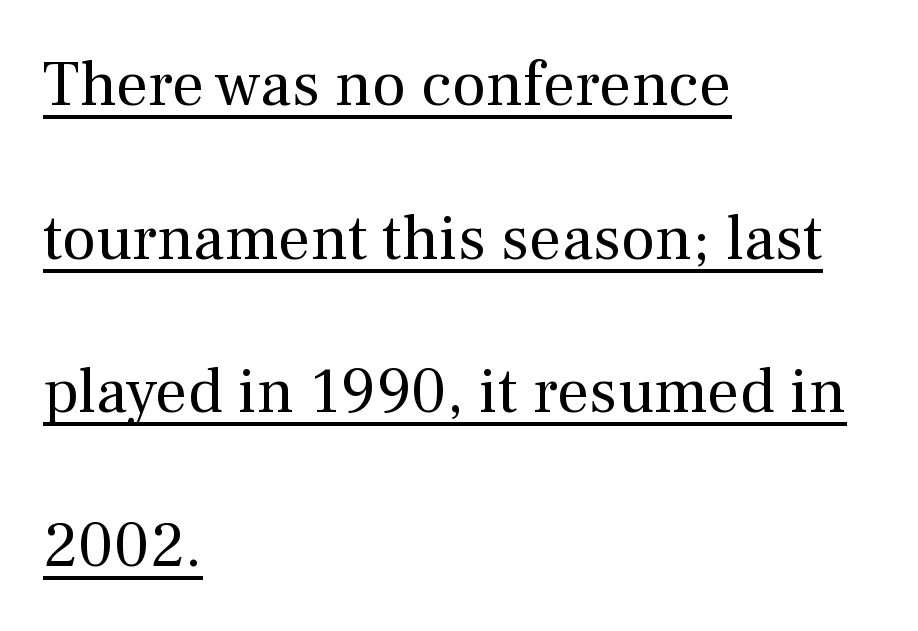
Line beginnings align vertically; line endings do not. The weight tops out at a normal text grade. Ordinary non-slanted type is in use. You could not count columns in this text — the font is proportionally spaced. The type is set solid horizontally, with unmodified tracking.
